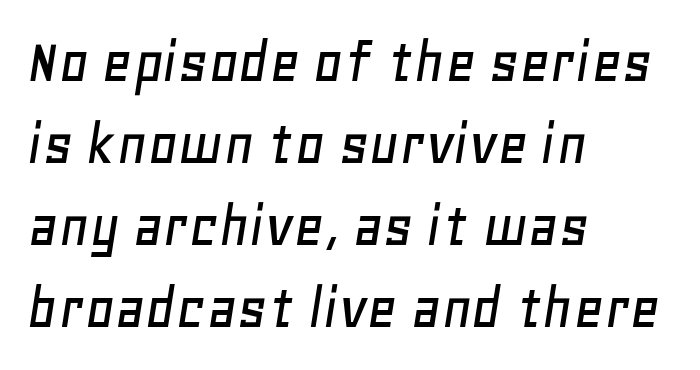
The image shows 65 px text type, italic (leaning right); set left-aligned, normal line spacing (1.26x), normal letter spacing, not underlined; low stroke contrast and a large x-height.
